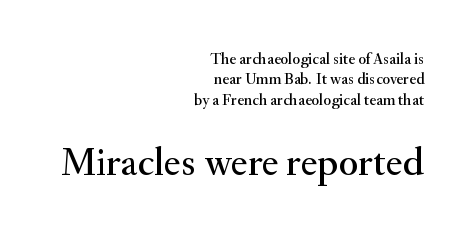
{"serif": "yes", "italic": "no", "width": "normal", "stroke_contrast": "medium", "x_height": "small", "monospaced": "no", "underline": "no", "align": "right", "line_spacing": "normal", "line_spacing_ratio": 1.27, "letter_spacing": "normal", "letter_spacing_em": 0.0, "larger_block": "second", "size_ratio": 2.5, "glyph_px": 40}
